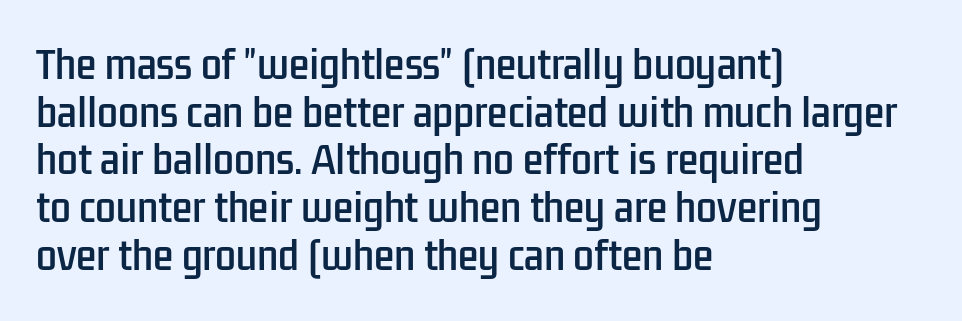
{"serif": "no", "italic": "no", "width": "condensed", "stroke_contrast": "low", "x_height": "medium", "monospaced": "no", "underline": "no", "align": "left", "line_spacing": "normal", "line_spacing_ratio": 1.29, "letter_spacing": "normal", "letter_spacing_em": 0.0, "glyph_px": 37}
